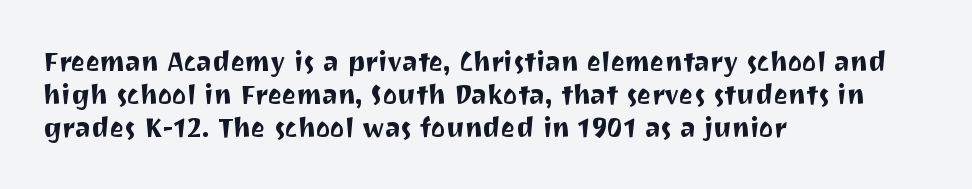
Q: Is the text italic (slanted)? A: No, it is upright.
Q: Is the text underlined? A: No.
Q: How is the paragraph aligned? A: Left-aligned.
Q: Is the spacing between letters normal or unusually wide? A: Normal.
